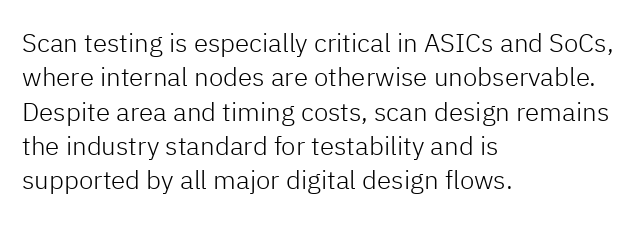
Q: Is the text bold? A: No.
Q: Is the text italic (slanted)? A: No, it is upright.
Q: Is the text underlined? A: No.
Q: How is the paragraph aligned? A: Left-aligned.
Q: Is the spacing between letters normal or unusually wide? A: Normal.
Q: Is the spacing between lines tight, normal or loose? A: Normal.
